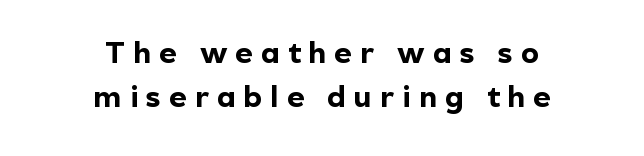
Q: Is the text bold? A: Yes.
Q: Is the text italic (slanted)? A: No, it is upright.
Q: Is the typeface a serif or a sans-serif typeface? A: Sans-serif.
Q: Is the text underlined? A: No.
Q: How is the paragraph aligned? A: Centered.
Q: Is the spacing between letters normal or unusually wide? A: Unusually wide.
Q: Is the spacing between lines tight, normal or loose? A: Normal.
Q: Width (condensed, normal, or wide)? A: Normal.
Q: x-height? A: Medium.
Q: Monospaced? A: No.
